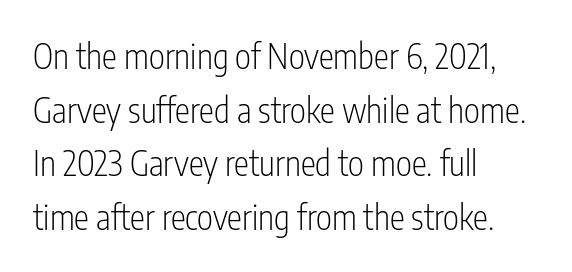
Q: Is the text bold? A: No.
Q: Is the text italic (slanted)? A: No, it is upright.
Q: Is the typeface a serif or a sans-serif typeface? A: Sans-serif.
Q: Is the text underlined? A: No.
Q: How is the paragraph aligned? A: Left-aligned.
Q: Is the spacing between letters normal or unusually wide? A: Normal.
Q: Is the spacing between lines tight, normal or loose? A: Normal.
Q: Width (condensed, normal, or wide)? A: Condensed.
Q: Stroke contrast? A: Low.
Q: x-height? A: Medium.
Q: Monospaced? A: No.
